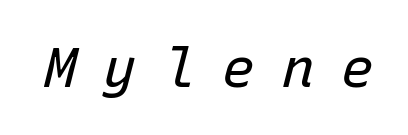
Q: Is the text bold? A: No.
Q: Is the text italic (slanted)? A: Yes, it leans right by about 15 degrees.
Q: Is the text underlined? A: No.
Q: Is the spacing between letters normal or unusually wide? A: Unusually wide.
Q: Width (condensed, normal, or wide)? A: Normal.
Q: Stroke contrast? A: Low.
Q: x-height? A: Medium.
Q: Monospaced? A: Yes.
